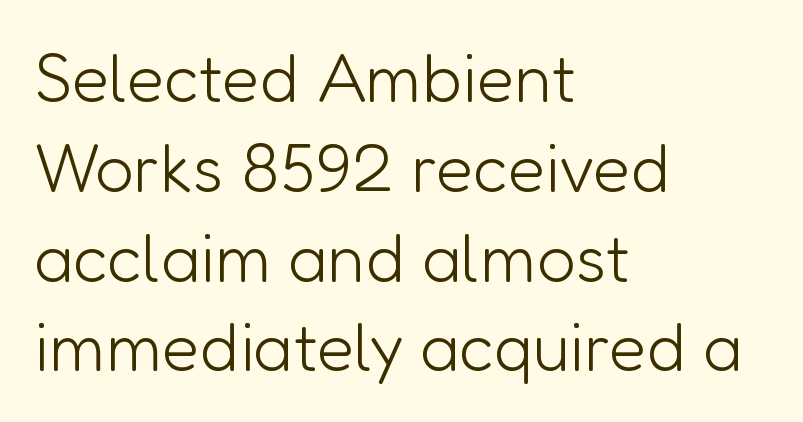
{"serif": "no", "italic": "no", "bold": "no", "weight": "light", "width": "normal", "stroke_contrast": "low", "x_height": "medium", "monospaced": "no", "underline": "no", "align": "left", "line_spacing": "normal", "line_spacing_ratio": 1.32, "letter_spacing": "normal", "letter_spacing_em": 0.0, "glyph_px": 68}
